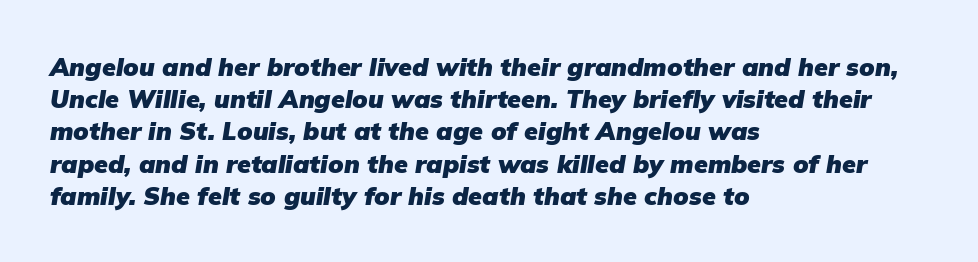
{"italic": "yes", "lean": "right", "slant_degrees": 9, "bold": "yes", "underline": "no", "align": "left", "line_spacing": "normal", "line_spacing_ratio": 1.29, "letter_spacing": "normal", "letter_spacing_em": 0.0, "glyph_px": 25}
